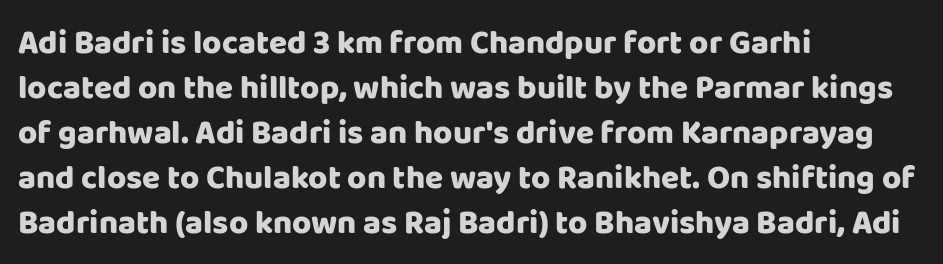
Q: Is the text bold? A: Yes.
Q: Is the text italic (slanted)? A: No, it is upright.
Q: Is the typeface a serif or a sans-serif typeface? A: Sans-serif.
Q: Is the text underlined? A: No.
Q: How is the paragraph aligned? A: Left-aligned.
Q: Is the spacing between letters normal or unusually wide? A: Normal.
Q: Is the spacing between lines tight, normal or loose? A: Normal.
Q: Width (condensed, normal, or wide)? A: Normal.
Q: Stroke contrast? A: Low.
Q: x-height? A: Large.
Q: Monospaced? A: No.
